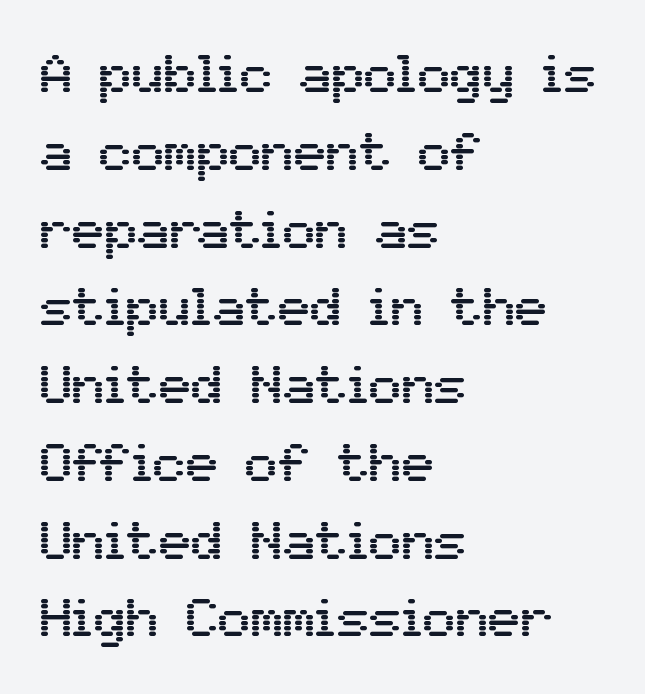
Q: Is the text italic (slanted)? A: No, it is upright.
Q: Is the typeface a serif or a sans-serif typeface? A: Sans-serif.
Q: Is the text underlined? A: No.
Q: How is the paragraph aligned? A: Left-aligned.
Q: Is the spacing between letters normal or unusually wide? A: Normal.
Q: Is the spacing between lines tight, normal or loose? A: Normal.
Q: Width (condensed, normal, or wide)? A: Normal.
Q: Stroke contrast? A: Medium.
Q: x-height? A: Medium.
Q: Monospaced? A: No.
